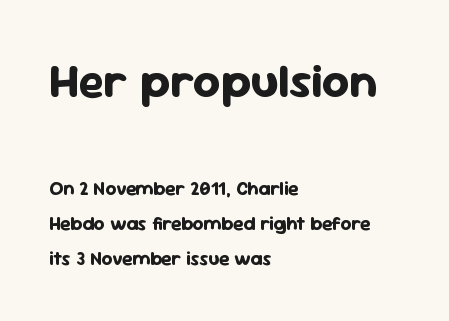
{"serif": "no", "italic": "no", "bold": "yes", "weight": "bold", "width": "normal", "stroke_contrast": "low", "x_height": "medium", "monospaced": "no", "underline": "no", "align": "left", "line_spacing_ratio": 1.85, "letter_spacing": "normal", "letter_spacing_em": 0.0, "larger_block": "first", "size_ratio": 2.53, "glyph_px": 48}
